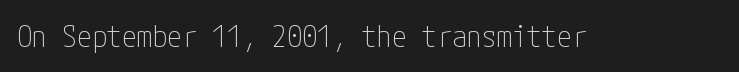
Look at the bottom of the vertical strokes: they stop flat, with no serifs. The typography opts for an upright posture over an oblique one. Think standard paragraph weight, or any step lighter than that. Default kerning and tracking; the words read as compact shapes.
